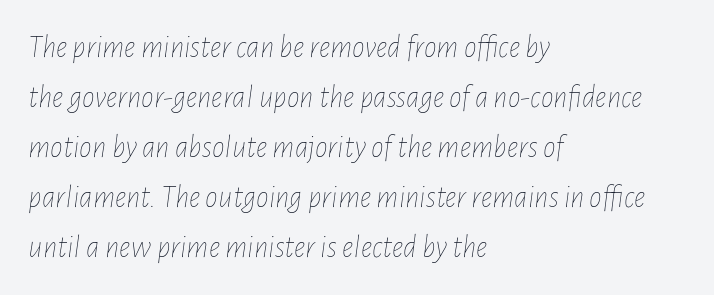
Q: Is the text bold? A: No.
Q: Is the text italic (slanted)? A: Yes, it leans right by about 7 degrees.
Q: Is the text underlined? A: No.
Q: How is the paragraph aligned? A: Left-aligned.
Q: Is the spacing between letters normal or unusually wide? A: Normal.
Q: Is the spacing between lines tight, normal or loose? A: Normal.
Q: Width (condensed, normal, or wide)? A: Condensed.
Q: Stroke contrast? A: Low.
Q: x-height? A: Medium.
Q: Monospaced? A: No.
